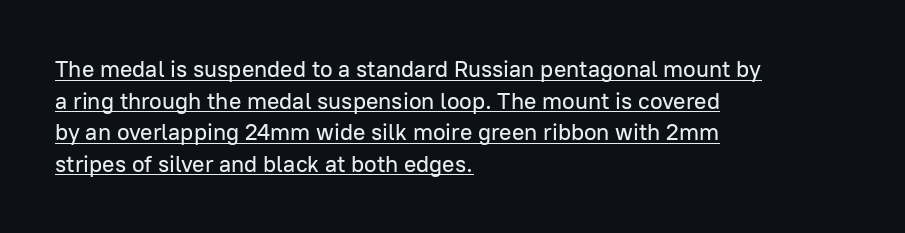
The image shows 23 px text type, upright; set left-aligned, normal line spacing (1.37x), normal letter spacing, underlined.
